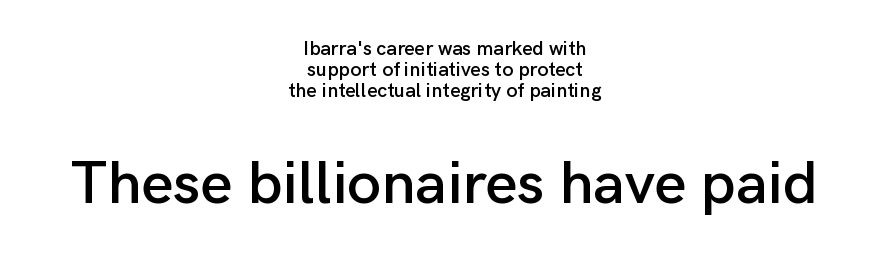
Q: Is the text italic (slanted)? A: No, it is upright.
Q: Is the typeface a serif or a sans-serif typeface? A: Sans-serif.
Q: Is the text underlined? A: No.
Q: How is the paragraph aligned? A: Centered.
Q: Is the spacing between letters normal or unusually wide? A: Normal.
Q: Is the spacing between lines tight, normal or loose? A: Tight.
Q: Which block of text is set in a larger size, the first (top) or the second (bottom)? A: The second (bottom) one.
Q: Width (condensed, normal, or wide)? A: Normal.
Q: Stroke contrast? A: Low.
Q: x-height? A: Medium.
Q: Monospaced? A: No.
